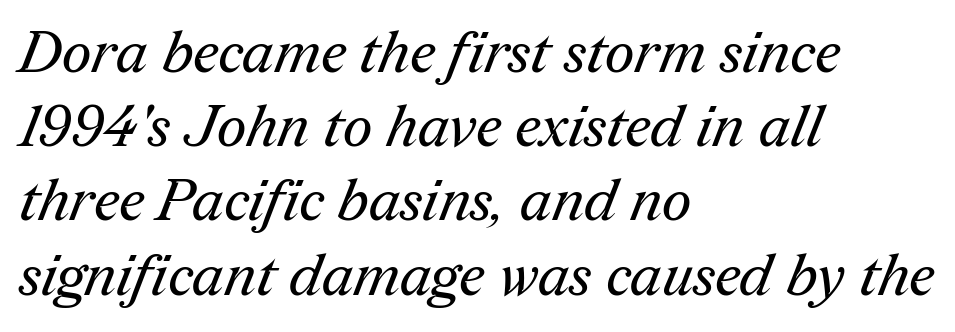
A quiet, ordinary-to-light weight characterises the typeface. The rows are spaced the way most documents space them. What stands out about the letter spacing? Nothing — it is the standard amount. The rendering shows small feet on the letterforms — a serif design. Do the characters align in a grid? No, the font is proportional.
